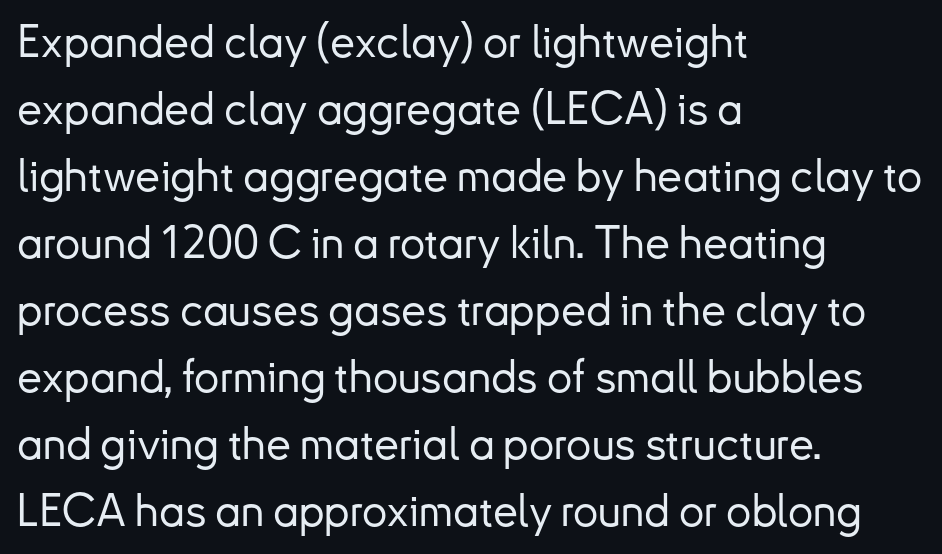
The image shows 45 px sans-serif type, upright; set left-aligned, normal line spacing (1.49x), normal letter spacing, not underlined; low stroke contrast and a small x-height.
